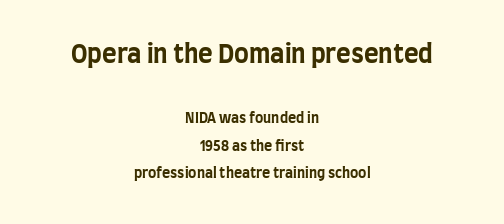
The image shows 25 px bold type, upright; set centered, loose line spacing (1.94x), normal letter spacing, not underlined; the first (top) block is 1.79x larger.
